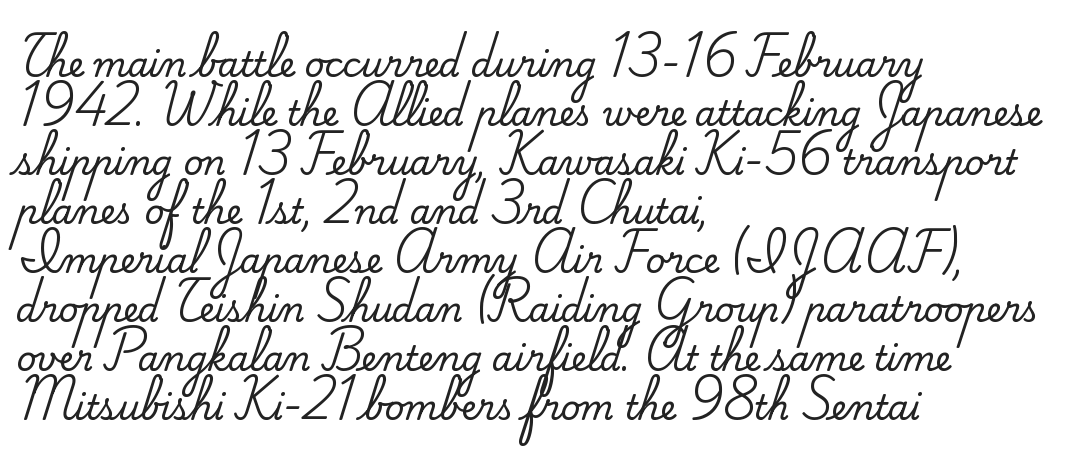
{"serif": "yes", "width": "normal", "stroke_contrast": "medium", "x_height": "small", "monospaced": "no", "underline": "no", "align": "left", "line_spacing": "normal", "line_spacing_ratio": 1.44, "letter_spacing": "normal", "letter_spacing_em": 0.0, "glyph_px": 34}
